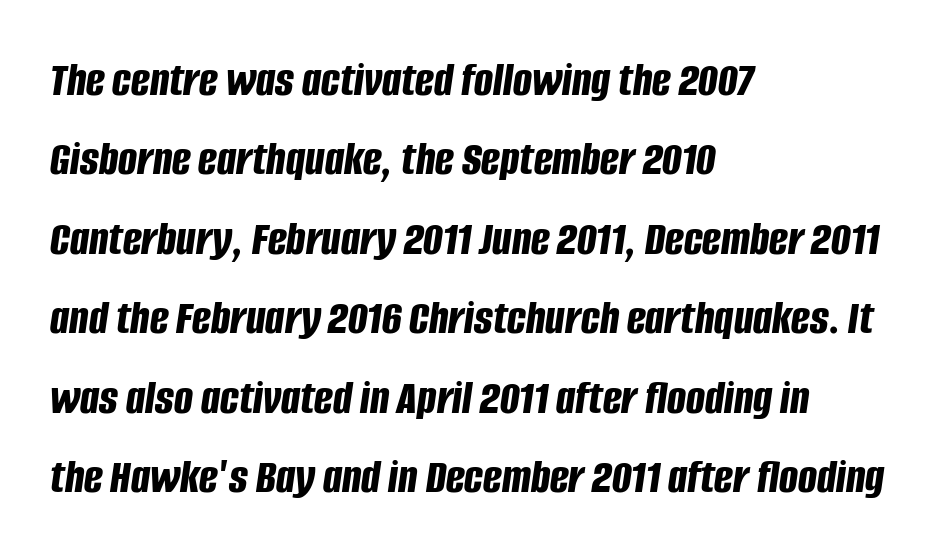
{"italic": "yes", "lean": "right", "slant_degrees": 8, "bold": "yes", "weight": "bold", "width": "condensed", "stroke_contrast": "low", "x_height": "large", "monospaced": "no", "underline": "no", "align": "left", "line_spacing": "normal", "line_spacing_ratio": 1.59, "letter_spacing": "normal", "letter_spacing_em": 0.0, "glyph_px": 50}
